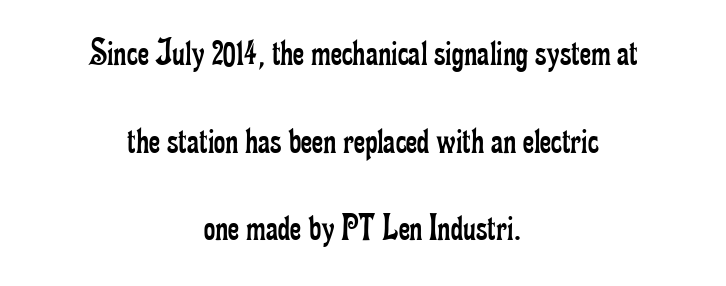
Leftover space on each line is divided equally before and after the words. To sum up the face: it has serifs. Has an underline been added? It has not. This sample uses an upright cut, with every glyph sitting square on the baseline. Compared with typical paragraphs, the rows here are farther apart. No extra ink here — the face is not bold.
